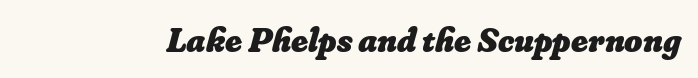
Varying glyph widths throughout — classic text-font behaviour. A bare baseline throughout the passage. No extra tracking has been applied to these lines. Heavy, bold letterforms.
